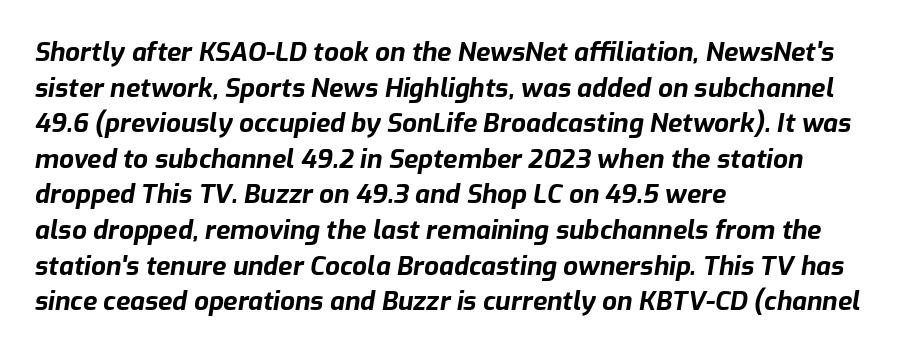
{"italic": "yes", "lean": "right", "slant_degrees": 9, "bold": "yes", "underline": "no", "align": "left", "line_spacing": "normal", "line_spacing_ratio": 1.37, "letter_spacing": "normal", "letter_spacing_em": 0.0, "glyph_px": 26}
